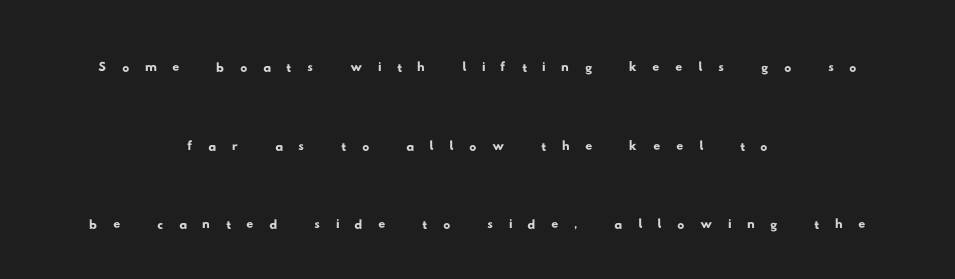
Leftover space on each line is divided equally before and after the words. This sample has the flowing, uneven cadence of proportional lettering. Words float on clear page, feet unadorned. Spacing between characters has been opened up far beyond the box default. The passage shown is typeset with a sans-serif family. You could fit nearly another row in the gap between these rows.
